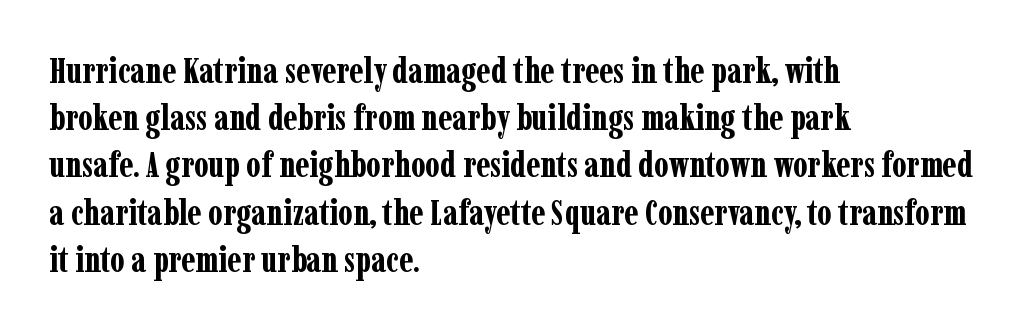
How are the letters spaced? Ordinarily, with no added tracking. Decoration check: the copy has no underline. Designer's note — italics off, roman on. These lines stack with their left ends in a neat column. You can tell from the footed stems that serif type was used.
